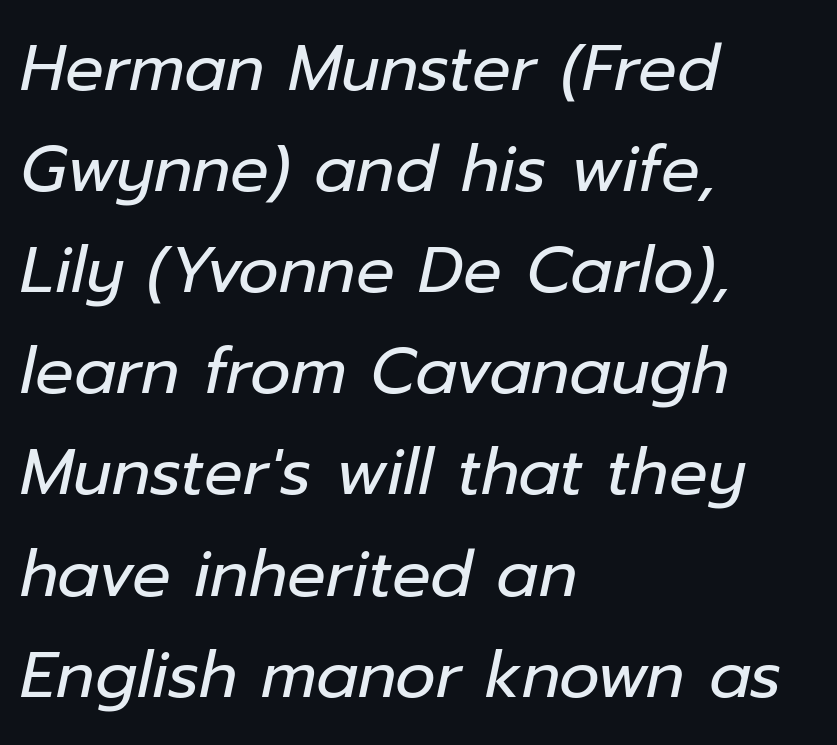
Q: Is the text bold? A: No.
Q: Is the text italic (slanted)? A: Yes, it leans right by about 12 degrees.
Q: Is the text underlined? A: No.
Q: How is the paragraph aligned? A: Left-aligned.
Q: Is the spacing between letters normal or unusually wide? A: Normal.
Q: Is the spacing between lines tight, normal or loose? A: Normal.
Q: Width (condensed, normal, or wide)? A: Normal.
Q: Stroke contrast? A: Low.
Q: x-height? A: Medium.
Q: Monospaced? A: No.
